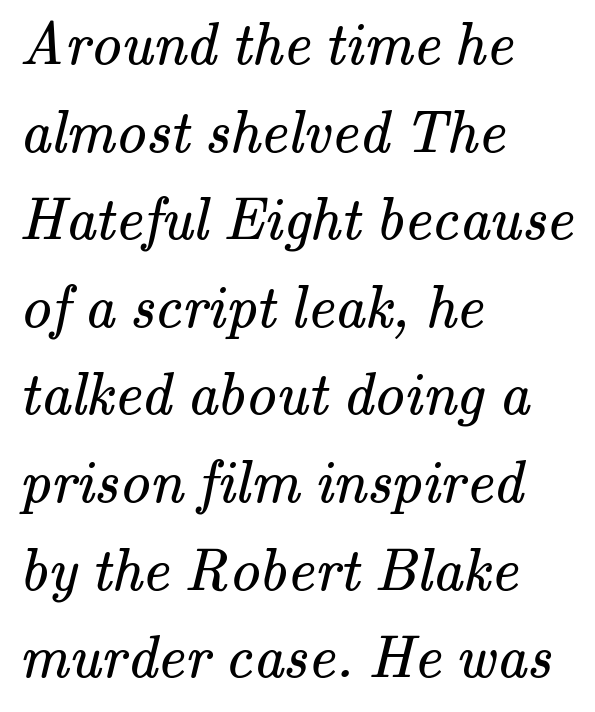
The image shows 60 px regular-weight serif type; set left-aligned, normal line spacing (1.46x), normal letter spacing, not underlined; medium stroke contrast and a small x-height.
